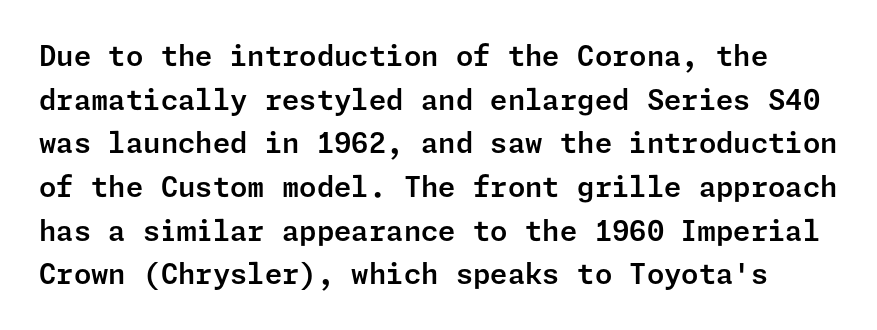
Q: Is the text italic (slanted)? A: No, it is upright.
Q: Is the typeface a serif or a sans-serif typeface? A: Sans-serif.
Q: Is the text underlined? A: No.
Q: Is the spacing between letters normal or unusually wide? A: Normal.
Q: Is the spacing between lines tight, normal or loose? A: Normal.
Q: Width (condensed, normal, or wide)? A: Normal.
Q: Stroke contrast? A: Low.
Q: x-height? A: Medium.
